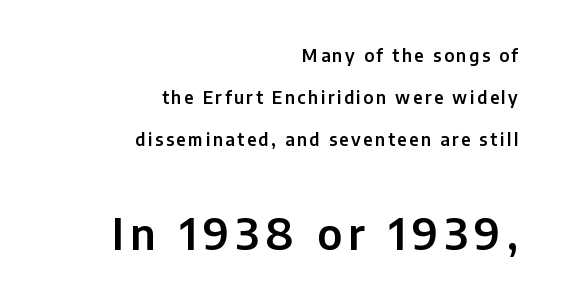
Q: Is the text italic (slanted)? A: No, it is upright.
Q: Is the typeface a serif or a sans-serif typeface? A: Sans-serif.
Q: Is the text underlined? A: No.
Q: How is the paragraph aligned? A: Right-aligned.
Q: Is the spacing between lines tight, normal or loose? A: Loose.
Q: Which block of text is set in a larger size, the first (top) or the second (bottom)? A: The second (bottom) one.
Q: Width (condensed, normal, or wide)? A: Normal.
Q: Stroke contrast? A: Low.
Q: x-height? A: Medium.
Q: Monospaced? A: No.
